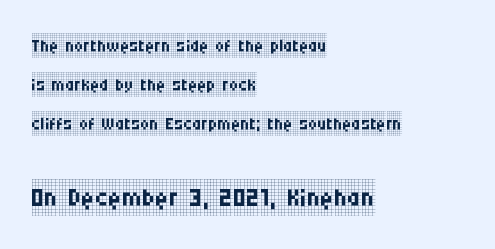
{"serif": "yes", "italic": "no", "bold": "no", "weight": "regular", "width": "condensed", "stroke_contrast": "low", "x_height": "large", "monospaced": "no", "underline": "no", "align": "left", "line_spacing": "normal", "line_spacing_ratio": 1.56, "letter_spacing": "normal", "letter_spacing_em": 0.0, "larger_block": "second", "size_ratio": 1.48, "glyph_px": 37}
